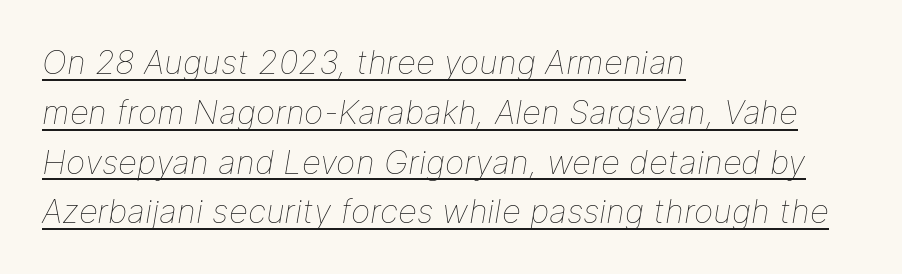
The image shows 33 px thin type, italic (leaning right); set left-aligned, normal line spacing (1.51x), normal letter spacing, underlined; low stroke contrast and a medium x-height.
